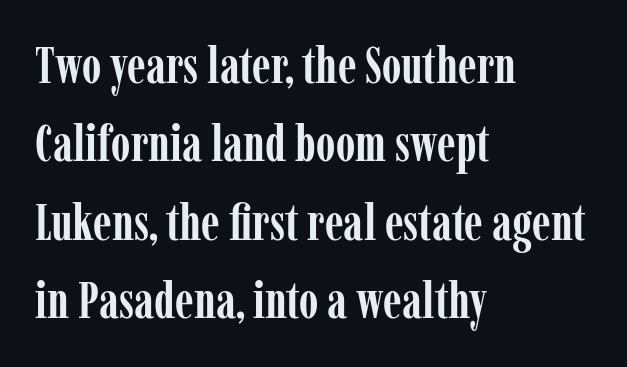
{"serif": "yes", "italic": "no", "bold": "yes", "weight": "semibold", "width": "condensed", "stroke_contrast": "low", "x_height": "medium", "monospaced": "no", "underline": "no", "align": "left", "line_spacing": "normal", "line_spacing_ratio": 1.57, "letter_spacing": "normal", "letter_spacing_em": 0.0, "glyph_px": 50}
